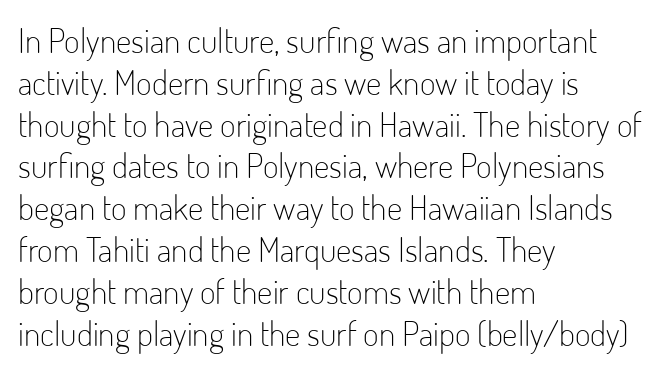
The image shows 34 px light, condensed sans-serif type, upright; set left-aligned, line spacing 1.23x, normal letter spacing, not underlined; low stroke contrast and a small x-height.
